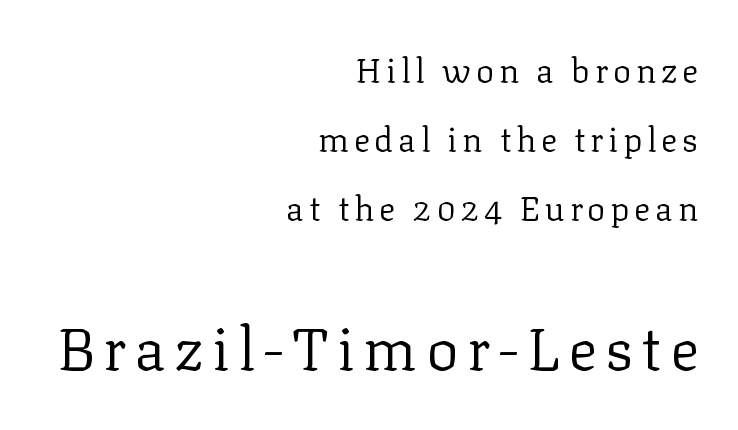
Q: Is the text bold? A: No.
Q: Is the text italic (slanted)? A: No, it is upright.
Q: Is the typeface a serif or a sans-serif typeface? A: Serif.
Q: Is the text underlined? A: No.
Q: How is the paragraph aligned? A: Right-aligned.
Q: Is the spacing between lines tight, normal or loose? A: Loose.
Q: Which block of text is set in a larger size, the first (top) or the second (bottom)? A: The second (bottom) one.
Q: Width (condensed, normal, or wide)? A: Normal.
Q: Stroke contrast? A: Low.
Q: x-height? A: Medium.
Q: Monospaced? A: No.
